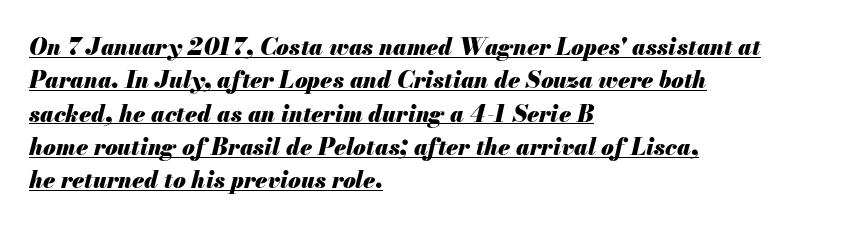
Q: Is the text bold? A: Yes.
Q: Is the text italic (slanted)? A: Yes, it leans right by about 13 degrees.
Q: Is the text underlined? A: Yes.
Q: How is the paragraph aligned? A: Left-aligned.
Q: Is the spacing between letters normal or unusually wide? A: Normal.
Q: Is the spacing between lines tight, normal or loose? A: Normal.
